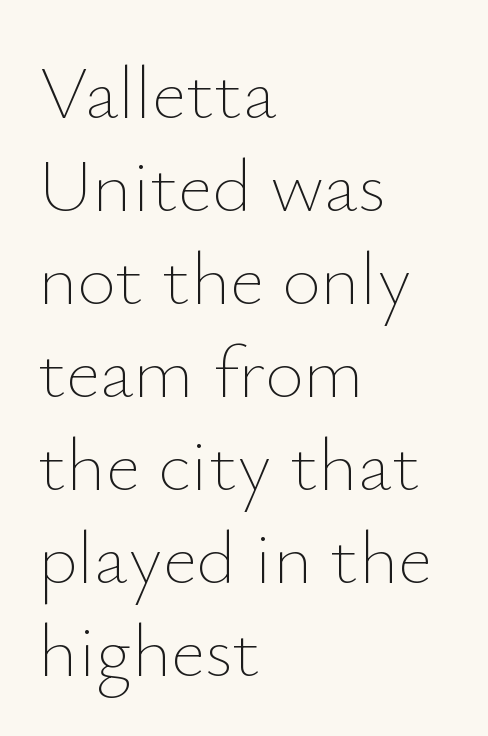
{"italic": "no", "bold": "no", "weight": "thin", "width": "normal", "stroke_contrast": "low", "x_height": "small", "monospaced": "no", "underline": "no", "align": "left", "line_spacing_ratio": 1.24, "letter_spacing": "normal", "letter_spacing_em": 0.0, "glyph_px": 75}
